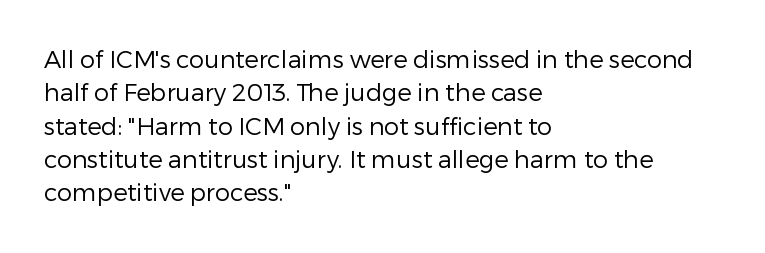
Q: Is the text bold? A: No.
Q: Is the text italic (slanted)? A: No, it is upright.
Q: Is the text underlined? A: No.
Q: How is the paragraph aligned? A: Left-aligned.
Q: Is the spacing between letters normal or unusually wide? A: Normal.
Q: Is the spacing between lines tight, normal or loose? A: Normal.
